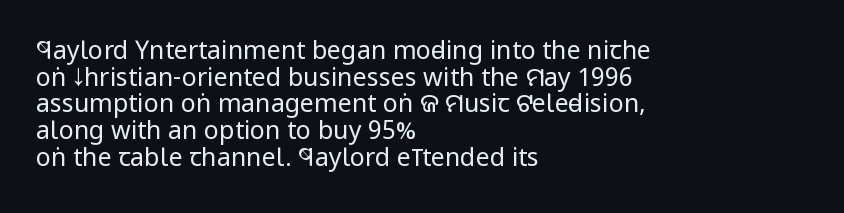
{"italic": "no", "bold": "no", "underline": "no", "align": "left", "line_spacing": "tight", "line_spacing_ratio": 1.07, "letter_spacing": "normal", "letter_spacing_em": 0.0, "glyph_px": 25}
